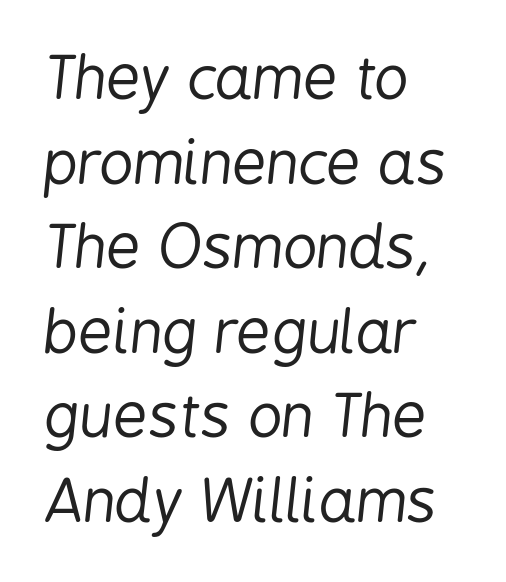
Q: Is the text bold? A: No.
Q: Is the text italic (slanted)? A: Yes, it leans right by about 6 degrees.
Q: Is the text underlined? A: No.
Q: How is the paragraph aligned? A: Left-aligned.
Q: Is the spacing between letters normal or unusually wide? A: Normal.
Q: Is the spacing between lines tight, normal or loose? A: Normal.
Q: Width (condensed, normal, or wide)? A: Condensed.
Q: Stroke contrast? A: Low.
Q: x-height? A: Medium.
Q: Monospaced? A: No.
